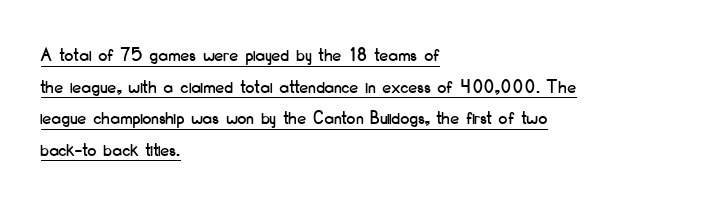
Q: Is the text italic (slanted)? A: No, it is upright.
Q: Is the text underlined? A: Yes.
Q: How is the paragraph aligned? A: Left-aligned.
Q: Is the spacing between letters normal or unusually wide? A: Normal.
Q: Is the spacing between lines tight, normal or loose? A: Normal.
